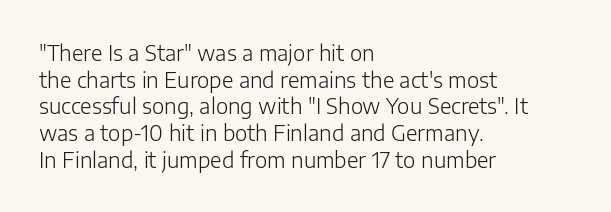
{"italic": "no", "bold": "no", "underline": "no", "align": "left", "line_spacing": "normal", "line_spacing_ratio": 1.27, "letter_spacing": "normal", "letter_spacing_em": 0.0, "glyph_px": 21}
